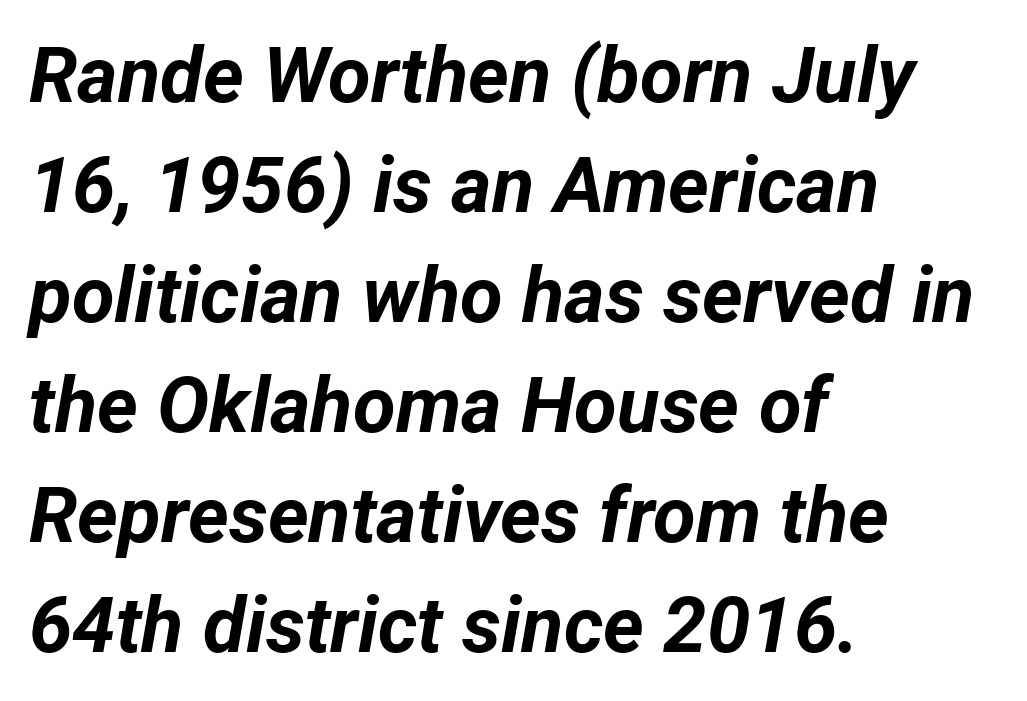
The typography opts for an oblique posture over an upright one. Standard letterfit; no display-style spreading of the glyphs. Lines of text with bare space underneath. How heavy is the stroke? Heavy — this is a bold. The space between consecutive lines is moderate. Note the varied advance widths — an 'i' is clearly narrower than an 'm'.
